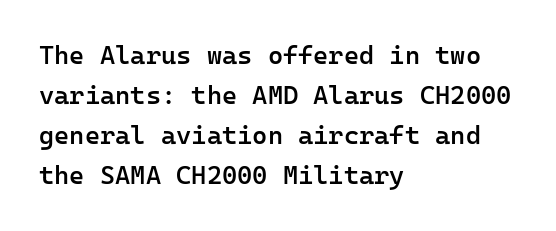
Leading matches the norm, producing a regular column. The passage is arranged the way most books set body copy — flush left. Anything drawn beneath the words? Only blank space. Typesetter's note: demi weight, one step under bold.
